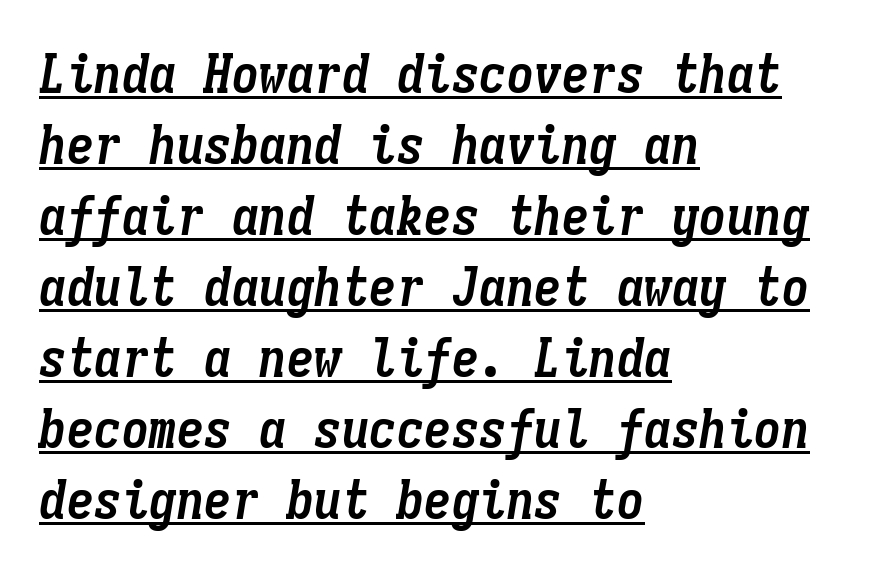
{"italic": "yes", "lean": "right", "slant_degrees": 9, "bold": "yes", "weight": "semibold", "width": "condensed", "stroke_contrast": "low", "x_height": "medium", "monospaced": "yes", "underline": "yes", "align": "left", "line_spacing": "normal", "line_spacing_ratio": 1.29, "letter_spacing": "normal", "letter_spacing_em": 0.0, "glyph_px": 55}
